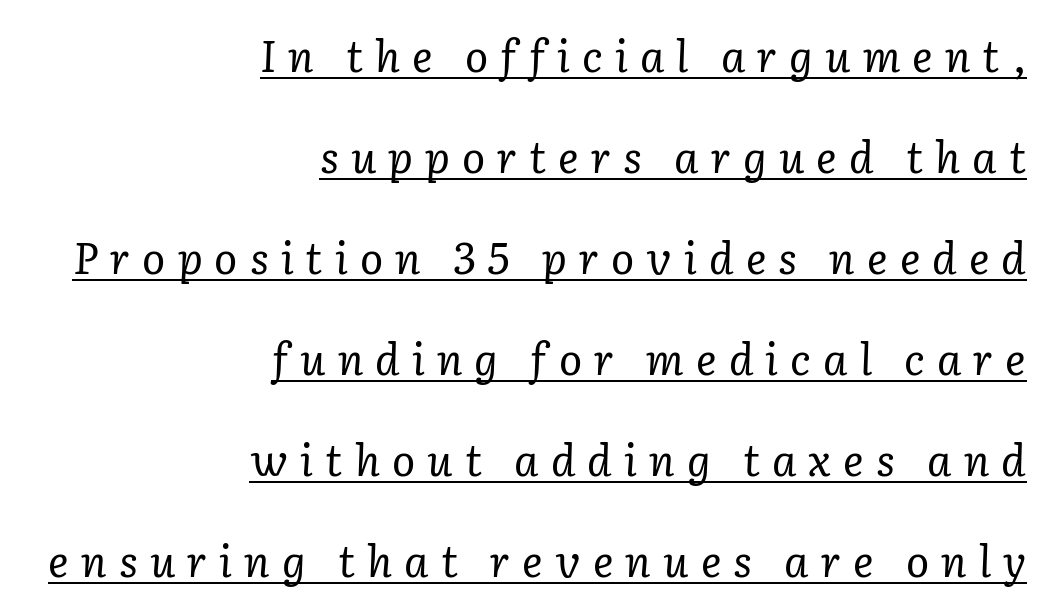
{"serif": "yes", "italic": "yes", "lean": "right", "slant_degrees": 2, "bold": "no", "weight": "regular", "width": "normal", "stroke_contrast": "low", "x_height": "medium", "monospaced": "no", "underline": "yes", "align": "right", "line_spacing": "loose", "line_spacing_ratio": 2.35, "letter_spacing": "wide", "letter_spacing_em": 0.28, "glyph_px": 43}
